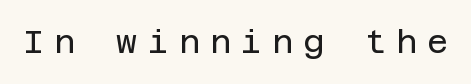
{"serif": "no", "italic": "no", "bold": "no", "weight": "regular", "width": "normal", "stroke_contrast": "low", "x_height": "large", "underline": "no", "letter_spacing": "wide", "letter_spacing_em": 0.32, "glyph_px": 32}
